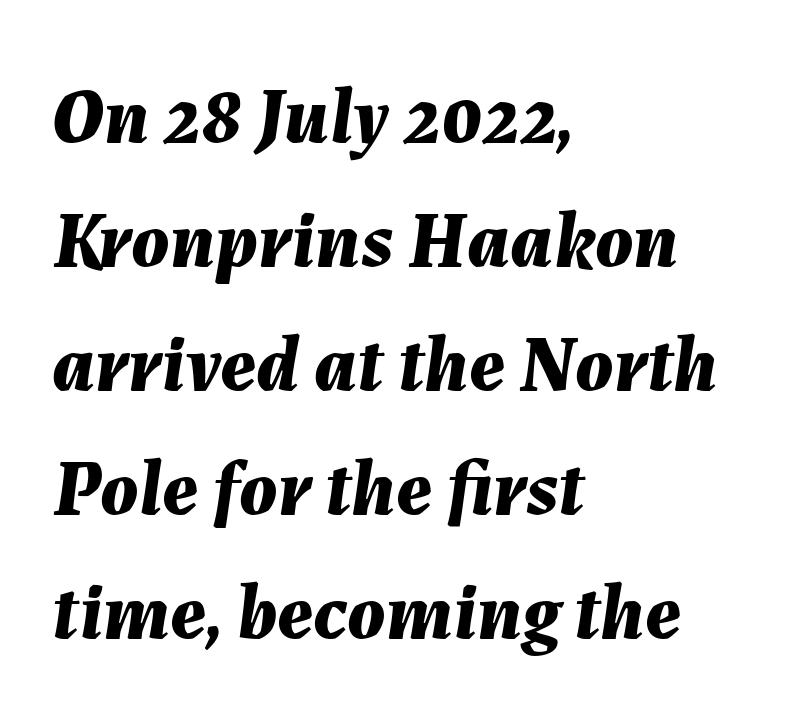
Baseline-to-baseline distance is the conventional proportion of letter height. Words float on clear page, feet unadorned. Typographic density is high because the face is bold. Every character sits at an angle, as italics do.
